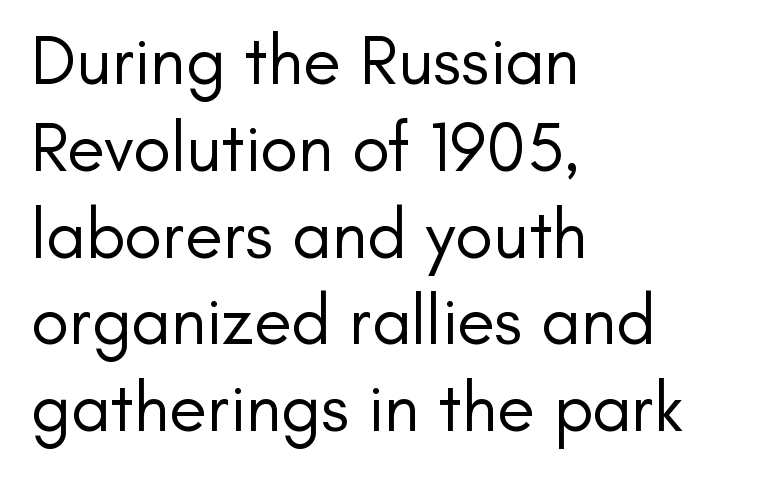
Looks like regular typesetting: each glyph gets only the width it needs. The font's upright variant was chosen for this text. Check where the strokes stop: nothing finishes them off — pure sans. Alignment: flush left. The space directly below the letters is spotless.
